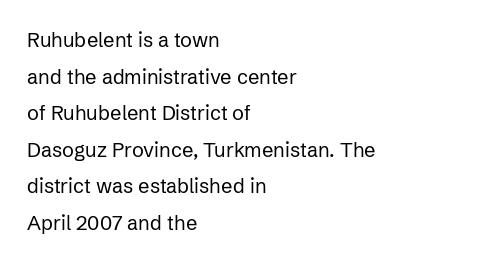
Q: Is the text bold? A: No.
Q: Is the text italic (slanted)? A: No, it is upright.
Q: Is the text underlined? A: No.
Q: How is the paragraph aligned? A: Left-aligned.
Q: Is the spacing between letters normal or unusually wide? A: Normal.
